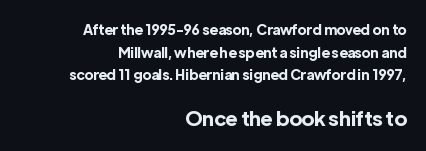
The image shows 20 px bold type, upright; set right-aligned, normal line spacing (1.61x), normal letter spacing, not underlined; the second (bottom) block is 1.43x larger.
